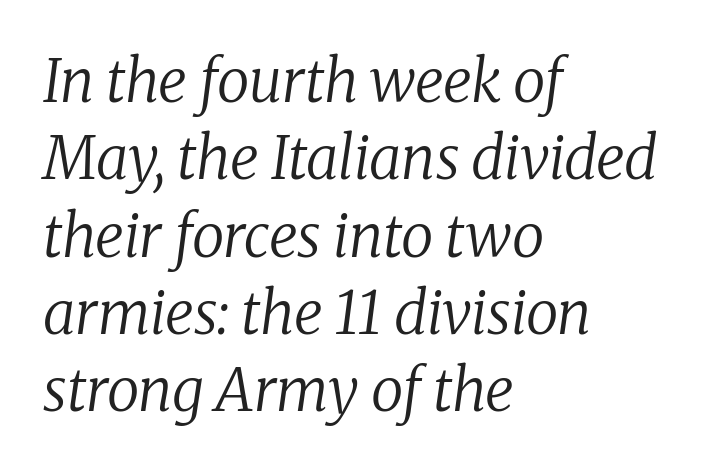
Layout note: lines flush left. The cut favours lightness, reaching ordinary text weight at its darkest. There is no visible air inserted between adjacent glyphs. The space beneath each line is pristine and unruled. Unlike a clean sans, this face finishes its strokes with serifs. Looks like regular typesetting: each glyph gets only the width it needs.
